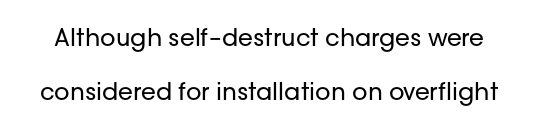
Heft: none added — not bold. These lines were composed using upright roman letters. Nothing unusual about the tracking: characters are spaced as the font intends. Horizontal bands of white between lines are thick stripes. Honestly, there is no underline to notice here at all.
